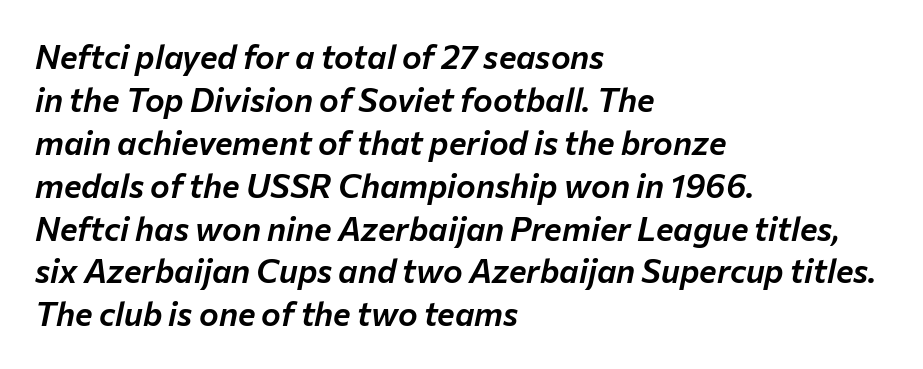
Caption: standard tracking, unaltered. The rag falls on the right side of this text block. Regular leading. In terms of posture, this sample is oblique. Looks like regular typesetting: each glyph gets only the width it needs. Descender tails drop into unmarked territory.
